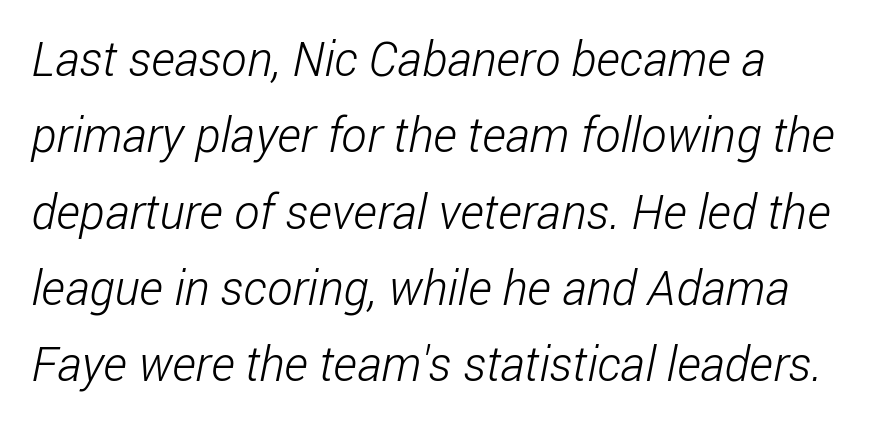
{"serif": "no", "bold": "no", "weight": "light", "width": "condensed", "stroke_contrast": "low", "x_height": "medium", "monospaced": "no", "underline": "no", "align": "left", "line_spacing": "normal", "line_spacing_ratio": 1.59, "letter_spacing": "normal", "letter_spacing_em": 0.0, "glyph_px": 48}
